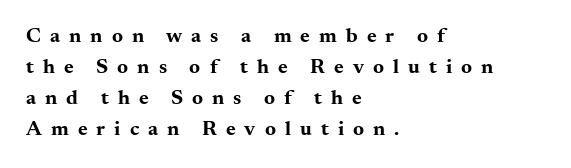
Q: Is the text bold? A: Yes.
Q: Is the text italic (slanted)? A: No, it is upright.
Q: Is the text underlined? A: No.
Q: How is the paragraph aligned? A: Left-aligned.
Q: Is the spacing between letters normal or unusually wide? A: Unusually wide.
Q: Is the spacing between lines tight, normal or loose? A: Normal.
